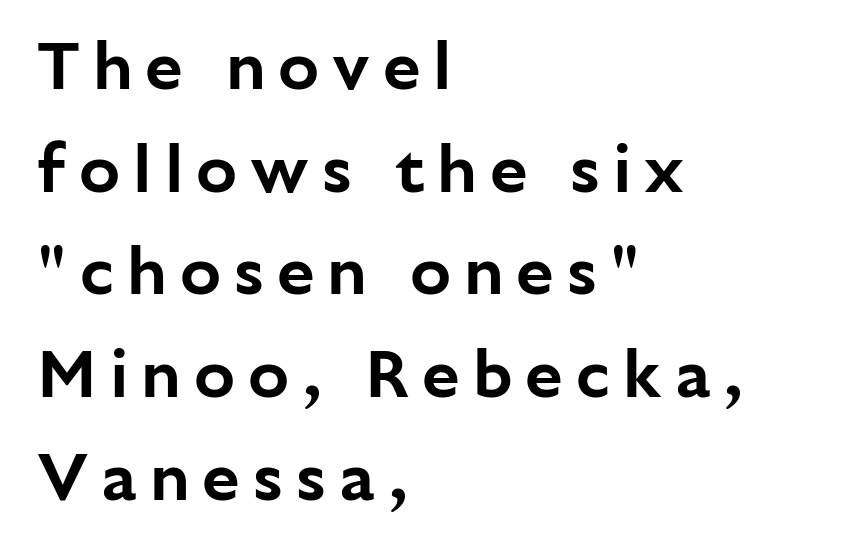
{"serif": "no", "italic": "no", "width": "normal", "stroke_contrast": "low", "x_height": "medium", "monospaced": "no", "underline": "no", "align": "left", "line_spacing": "normal", "line_spacing_ratio": 1.51, "glyph_px": 68}
